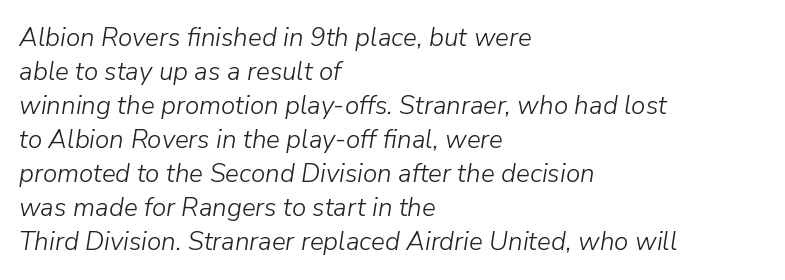
{"italic": "yes", "lean": "right", "slant_degrees": 9, "bold": "no", "underline": "no", "align": "left", "line_spacing": "normal", "line_spacing_ratio": 1.31, "letter_spacing": "normal", "letter_spacing_em": 0.0, "glyph_px": 26}
